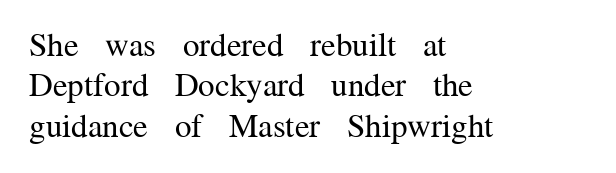
The image shows 33 px regular-weight serif type, upright; set left-aligned, line spacing 1.22x, normal letter spacing, not underlined; medium stroke contrast and a medium x-height.
